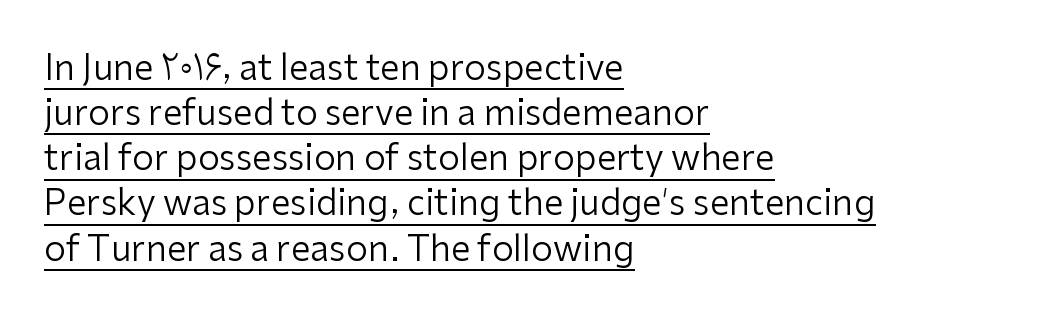
{"serif": "no", "italic": "no", "bold": "no", "weight": "regular", "width": "normal", "stroke_contrast": "low", "x_height": "medium", "monospaced": "no", "underline": "yes", "align": "left", "line_spacing": "normal", "line_spacing_ratio": 1.29, "letter_spacing": "normal", "letter_spacing_em": 0.0, "glyph_px": 35}
